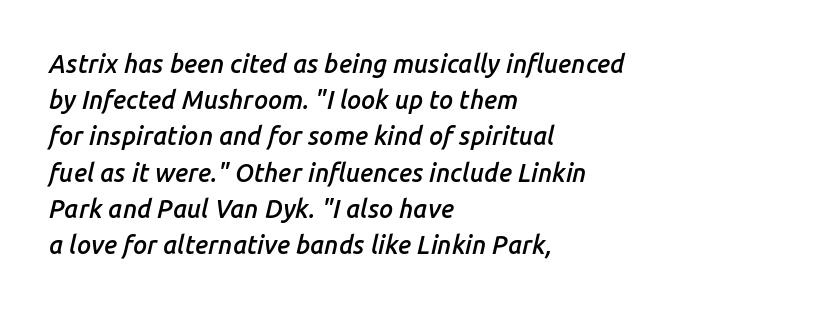
The image shows 25 px text type, italic (leaning right); set left-aligned, normal line spacing (1.45x), normal letter spacing, not underlined.
